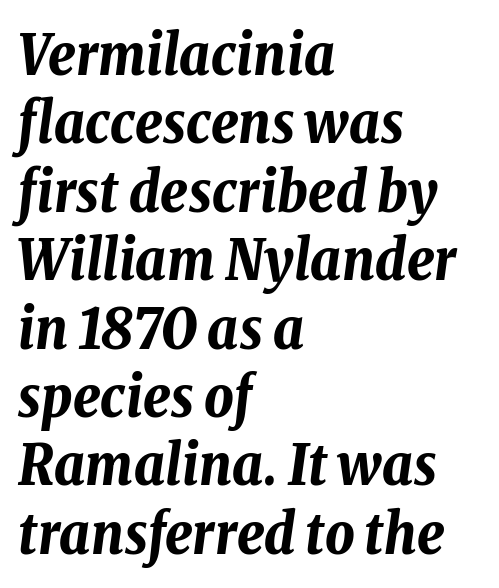
The image shows 57 px bold, condensed type, italic (leaning right); set left-aligned, line spacing 1.2x, normal letter spacing, not underlined; low stroke contrast and a medium x-height.
